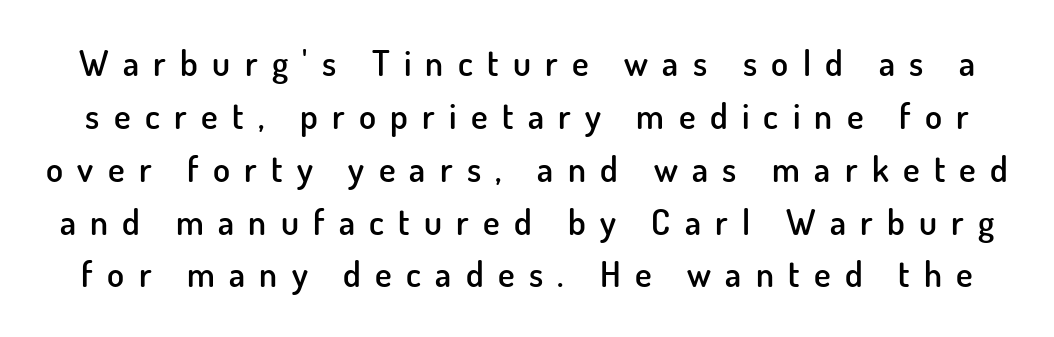
Q: Is the text bold? A: Semi-bold.
Q: Is the text italic (slanted)? A: No, it is upright.
Q: Is the typeface a serif or a sans-serif typeface? A: Sans-serif.
Q: Is the text underlined? A: No.
Q: Is the spacing between letters normal or unusually wide? A: Unusually wide.
Q: Is the spacing between lines tight, normal or loose? A: Normal.
Q: Width (condensed, normal, or wide)? A: Normal.
Q: Stroke contrast? A: Low.
Q: x-height? A: Small.
Q: Monospaced? A: No.
